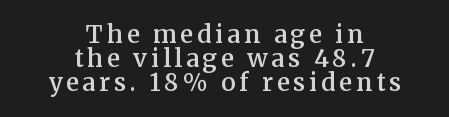
Q: Is the text bold? A: Semi-bold.
Q: Is the text italic (slanted)? A: No, it is upright.
Q: Is the text underlined? A: No.
Q: How is the paragraph aligned? A: Centered.
Q: Is the spacing between lines tight, normal or loose? A: Tight.
